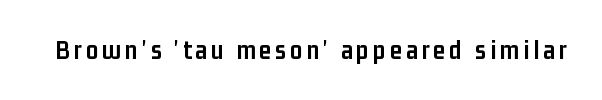
Q: Is the text bold? A: Yes.
Q: Is the text italic (slanted)? A: No, it is upright.
Q: Is the text underlined? A: No.
